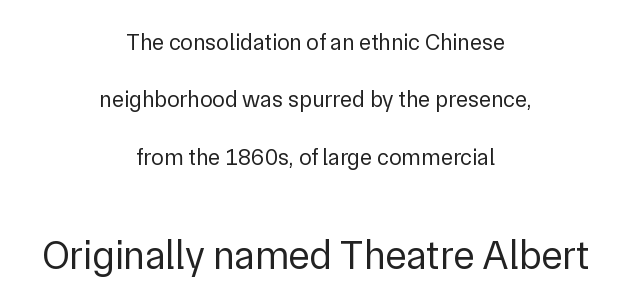
The image shows 40 px regular-weight sans-serif type, upright; set centered, loose line spacing (2.5x), normal letter spacing, not underlined; the second (bottom) block is 1.74x larger; low stroke contrast and a medium x-height.
